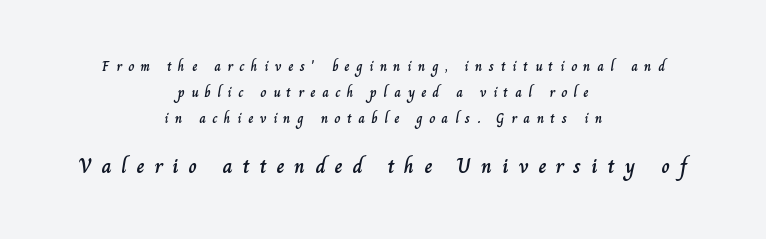
{"underline": "no", "align": "center", "line_spacing_ratio": 1.85, "letter_spacing": "wide", "letter_spacing_em": 0.47, "larger_block": "second", "size_ratio": 1.5, "glyph_px": 21}
